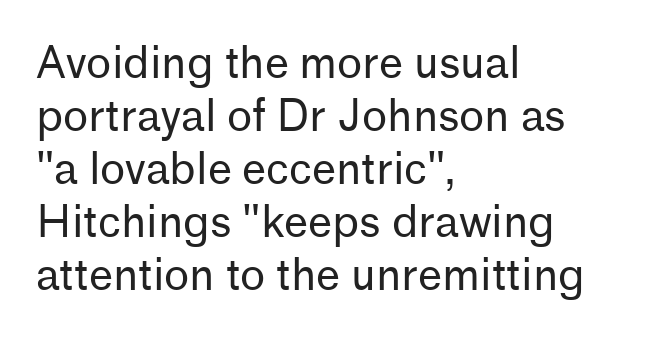
Is the type heavy? It reads as light-to-regular instead. A typesetter would call this proportional, since set widths differ per character. The rendering anchors every line to the left-hand side. Does the lettering tilt? It doesn't — this is upright.
